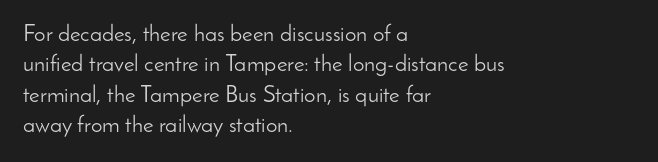
The space directly below the letters is spotless. Caption: standard tracking, unaltered. Vertically, the passage feels balanced, rows spaced as you'd expect. Does the lettering tilt? It doesn't — this is upright.
